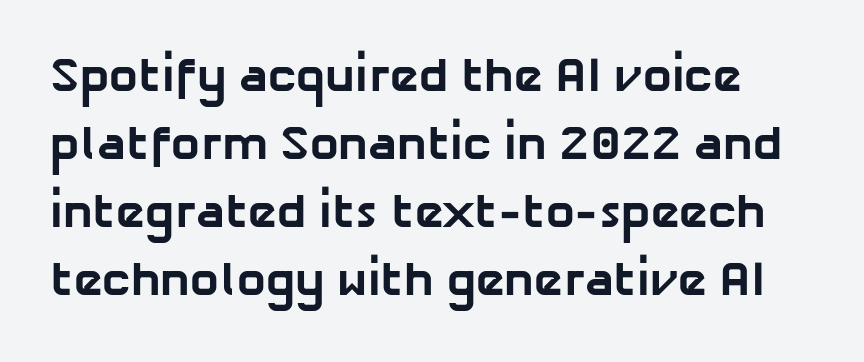
The image shows 48 px bold sans-serif type; set normal line spacing (1.42x), normal letter spacing, not underlined; low stroke contrast and a medium x-height.
